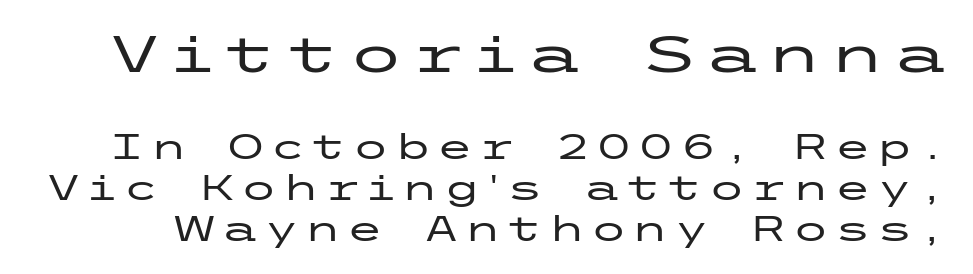
The image shows 51 px wide sans-serif type, upright; set line spacing 1.2x, not underlined; the first (top) block is 1.5x larger; low stroke contrast and a medium x-height.
